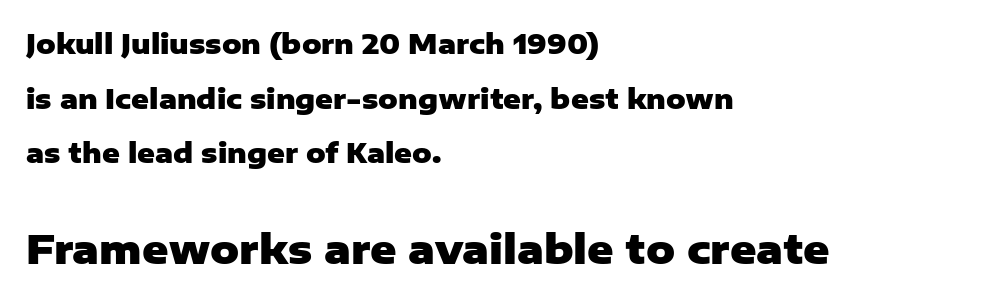
Underline: absent. When letters stand straight like this, we call the style roman or upright. Nope, no serifs anywhere on these letters. Heavy, bold letterforms. Character size in the trailing block exceeds that of the leading block.
